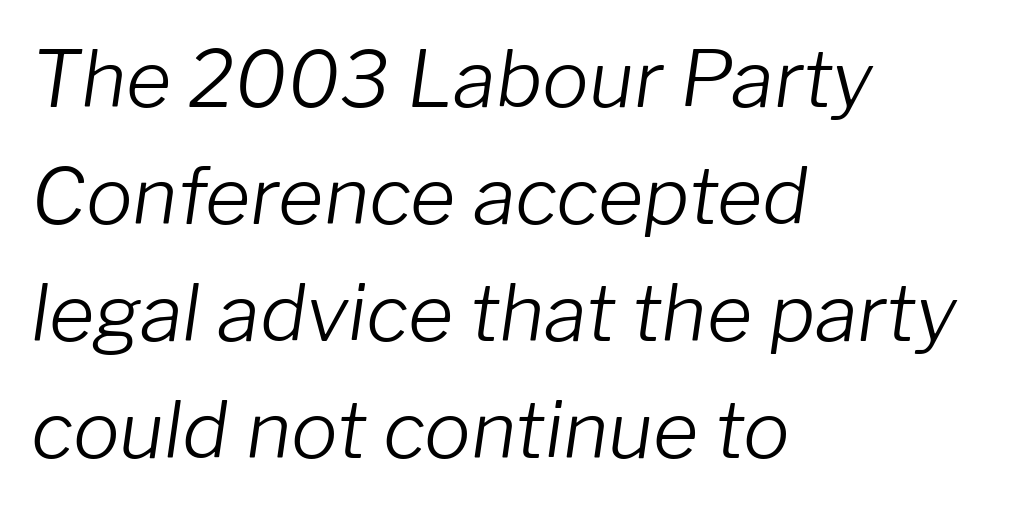
Quick note: underline off. Proportional: the letters do not fall into vertical columns. All the whitespace from short lines collects on the right. The line-height multiplier appears to be the usual default. Compared with typical body copy, the letter spacing here is the same.
